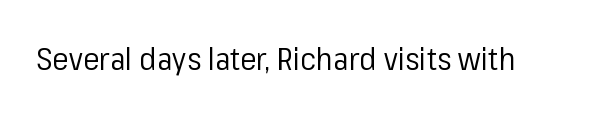
Varying glyph widths throughout — classic text-font behaviour. This sample uses plain, unmodified letter spacing. Nobody drew a line under any word here. Summary of weight: not heavy and not bold.
